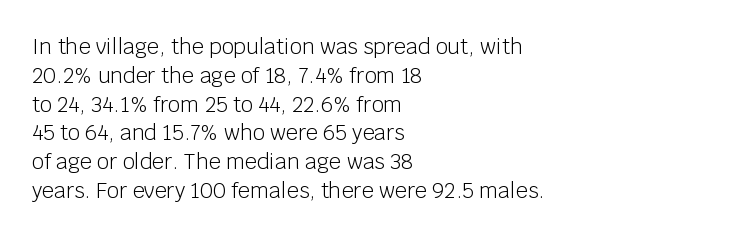
The image shows 21 px text type, upright; set left-aligned, normal line spacing (1.37x), normal letter spacing, not underlined.
